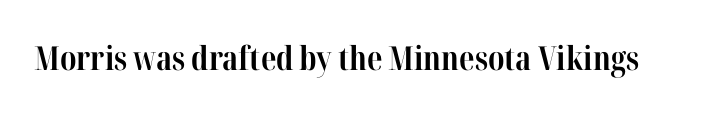
Q: Is the text bold? A: Yes.
Q: Is the text italic (slanted)? A: No, it is upright.
Q: Is the typeface a serif or a sans-serif typeface? A: Serif.
Q: Is the text underlined? A: No.
Q: Is the spacing between letters normal or unusually wide? A: Normal.
Q: Width (condensed, normal, or wide)? A: Condensed.
Q: Stroke contrast? A: High.
Q: x-height? A: Medium.
Q: Monospaced? A: No.
